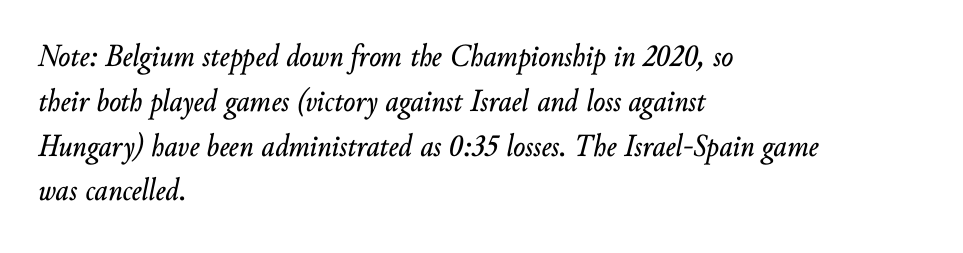
The image shows 32 px text type, italic (leaning right); set left-aligned, normal line spacing (1.4x), normal letter spacing, not underlined; low stroke contrast and a small x-height.
